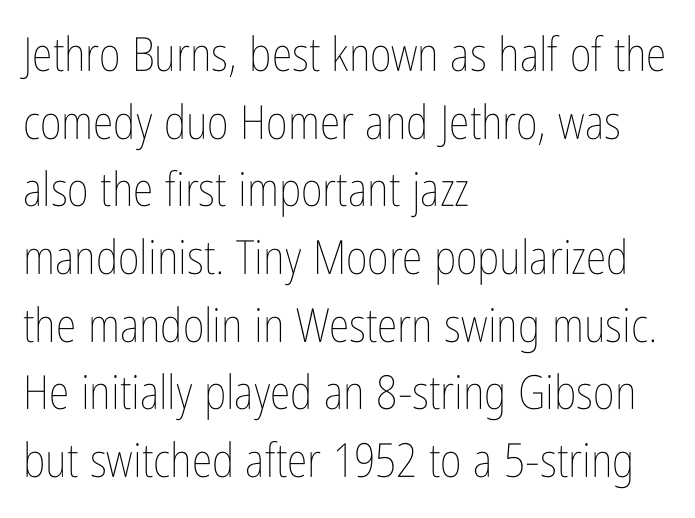
The type sits square on the baseline with zero lean. The rendering keeps characters at their native spacing. Quick note: interline space is typical. Here the designer chose a conventional face with non-uniform glyph widths. Only glyphs here, with clear space below each row. The compositor pushed each line to the left boundary.
